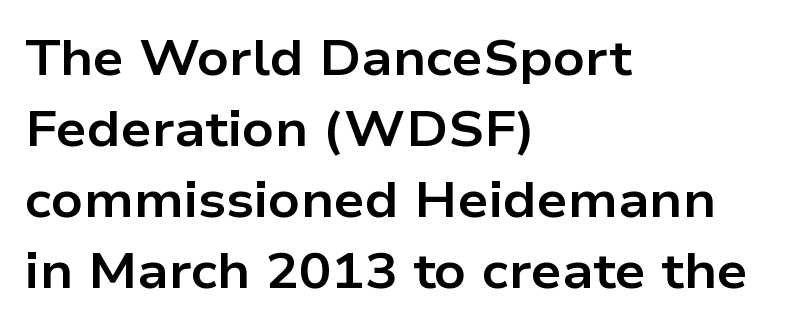
The image shows 49 px bold, wide sans-serif type, upright; set left-aligned, normal line spacing (1.45x), normal letter spacing, not underlined; low stroke contrast and a medium x-height.
